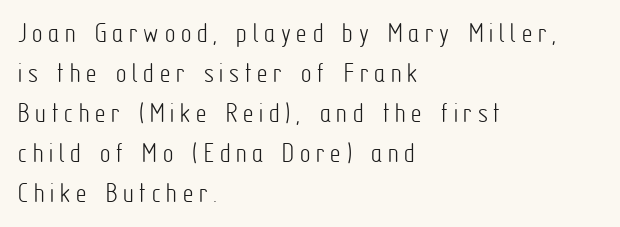
{"serif": "no", "italic": "no", "bold": "no", "weight": "light", "width": "condensed", "stroke_contrast": "low", "x_height": "medium", "monospaced": "no", "underline": "no", "align": "left", "line_spacing": "normal", "line_spacing_ratio": 1.38, "letter_spacing": "wide", "letter_spacing_em": 0.2, "glyph_px": 29}
